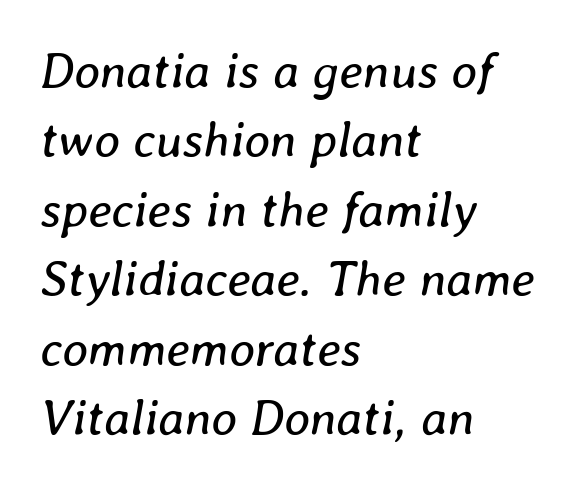
The image shows 50 px regular-weight type, italic (leaning right); set left-aligned, normal line spacing (1.39x), normal letter spacing, not underlined; low stroke contrast and a medium x-height.
